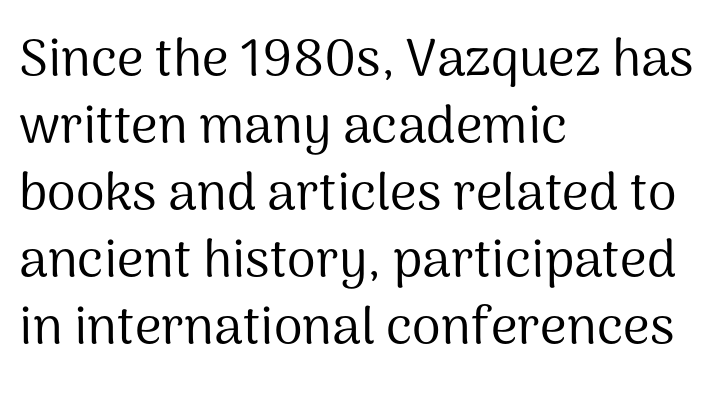
The image shows 52 px regular-weight sans-serif type, upright; set left-aligned, normal line spacing (1.29x), normal letter spacing, not underlined; medium stroke contrast and a medium x-height.
